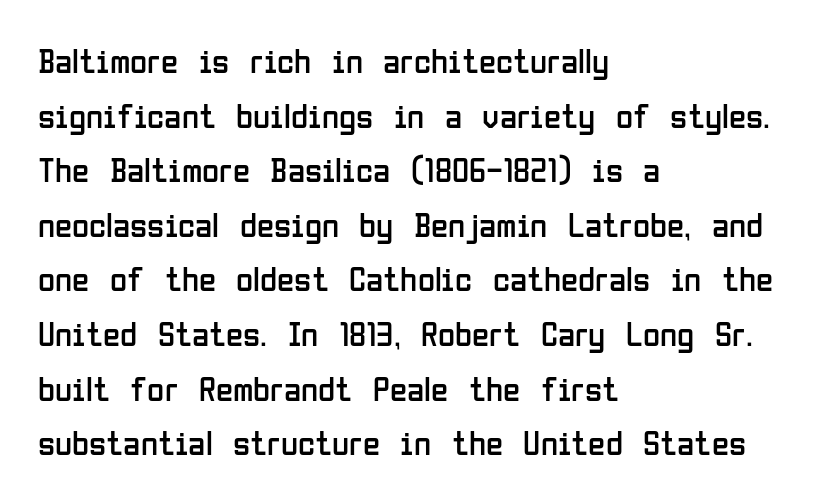
The image shows 35 px regular-weight, condensed sans-serif type, upright; set left-aligned, normal line spacing (1.56x), normal letter spacing, not underlined; low stroke contrast and a medium x-height.
